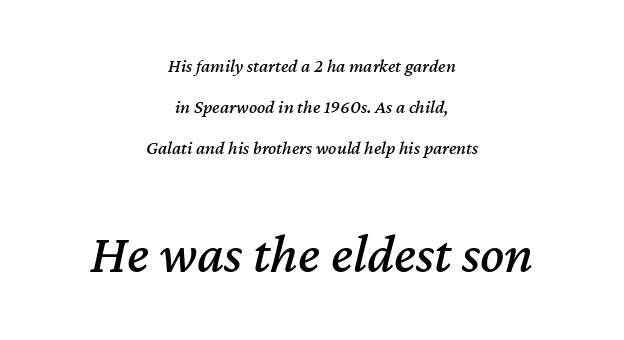
Q: Is the text italic (slanted)? A: Yes, it leans right by about 12 degrees.
Q: Is the text underlined? A: No.
Q: How is the paragraph aligned? A: Centered.
Q: Is the spacing between letters normal or unusually wide? A: Normal.
Q: Is the spacing between lines tight, normal or loose? A: Loose.
Q: Which block of text is set in a larger size, the first (top) or the second (bottom)? A: The second (bottom) one.
Q: Width (condensed, normal, or wide)? A: Normal.
Q: Stroke contrast? A: Medium.
Q: x-height? A: Medium.
Q: Monospaced? A: No.
